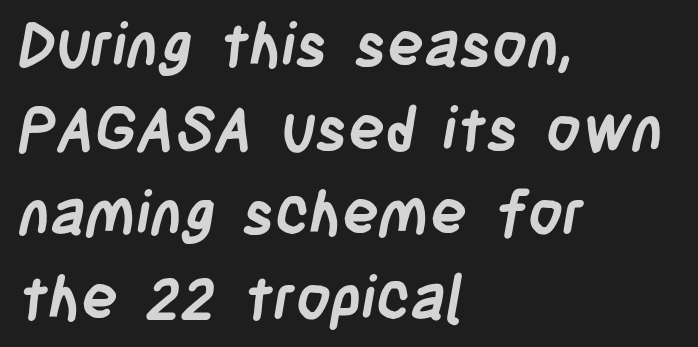
The image shows 61 px semibold, condensed sans-serif type; set left-aligned, normal line spacing (1.38x), normal letter spacing, not underlined; low stroke contrast and a large x-height.
